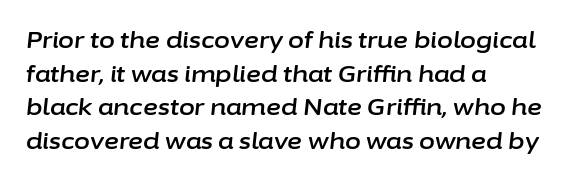
The passage shown is not underscored anywhere. Horizontal alignment here is leftward, the default for most running prose. Here the glyphs are tracked normally, forming tight word shapes. The whole block is typeset with a tilt.
